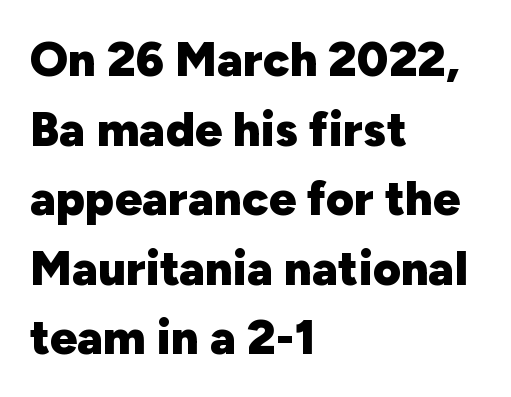
Ascenders rise straight up at ninety degrees. Horizontal bands of white between lines are of average thickness. Summary of weight: heavy, a full bold. You could not count columns in this text — the font is proportionally spaced.
